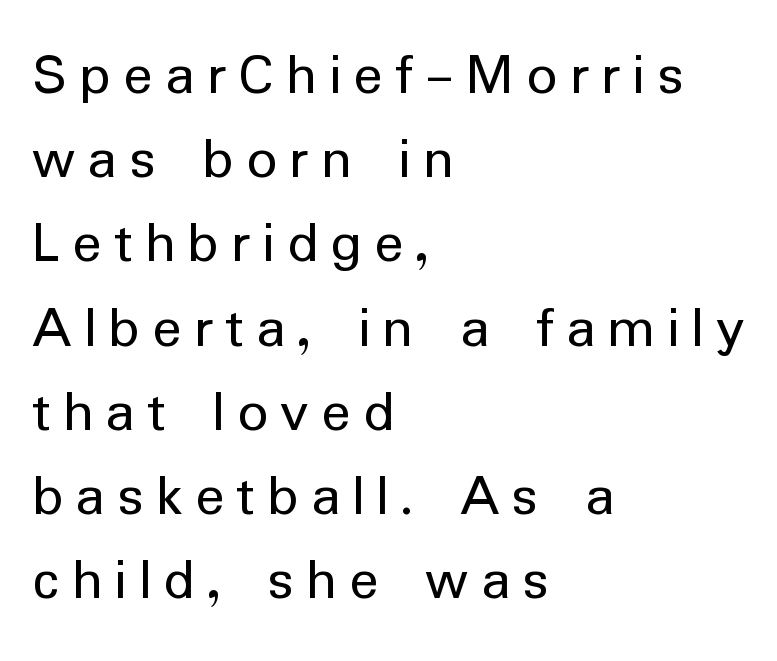
The image shows 61 px regular-weight sans-serif type, upright; set left-aligned, normal line spacing (1.38x), unusually wide letter spacing (+0.2 em), not underlined; low stroke contrast and a medium x-height.
